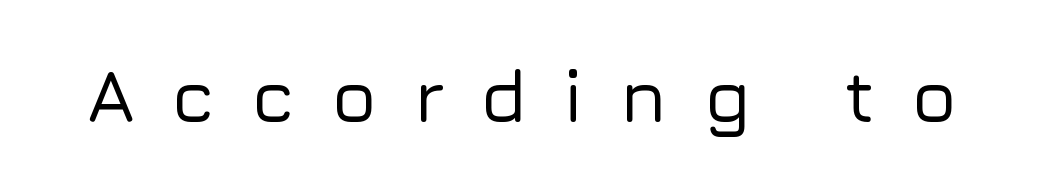
The image shows 74 px sans-serif type, upright; set unusually wide letter spacing (+0.49 em), not underlined; low stroke contrast and a medium x-height.
